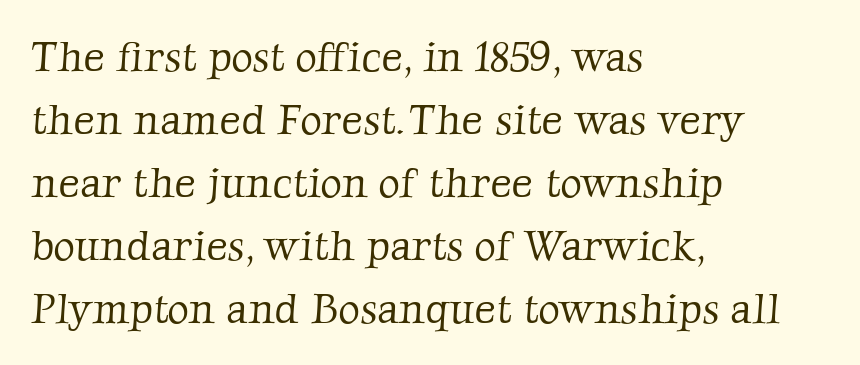
Standard letterfit; no display-style spreading of the glyphs. Observe the serifs anchoring each vertical stroke in this sample. Compared with a centered layout, this one pins lines to the left instead. Horizontal bands of white between lines are of average thickness. The passage shown is typed in a proportional face where columns would drift.
